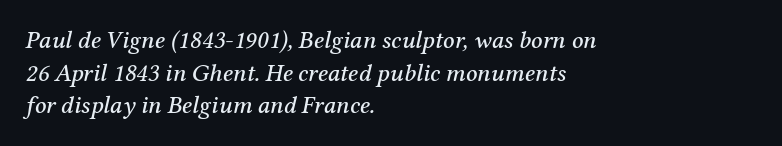
Successive baselines arrive at the customary interval. These lines were composed using italics. Short and long lines alike share a common starting point at left. Between one letter and the next there's only the usual sliver of space.
